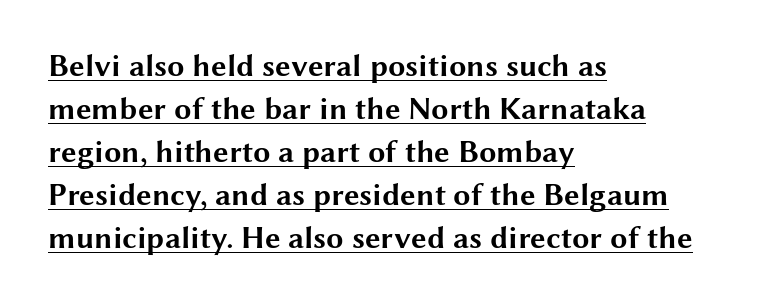
Decoration check: the copy is underlined. Left-aligned paragraph, ragged on the right. Check where the strokes stop: nothing finishes them off — pure sans. The sample has been set heavy, in full bold.
